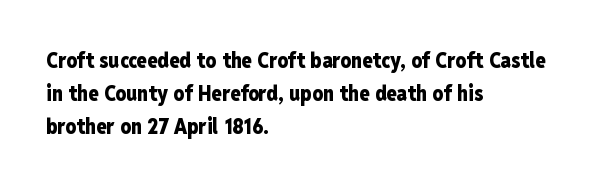
Q: Is the text bold? A: Yes.
Q: Is the text italic (slanted)? A: No, it is upright.
Q: Is the text underlined? A: No.
Q: How is the paragraph aligned? A: Left-aligned.
Q: Is the spacing between letters normal or unusually wide? A: Normal.
Q: Is the spacing between lines tight, normal or loose? A: Normal.
